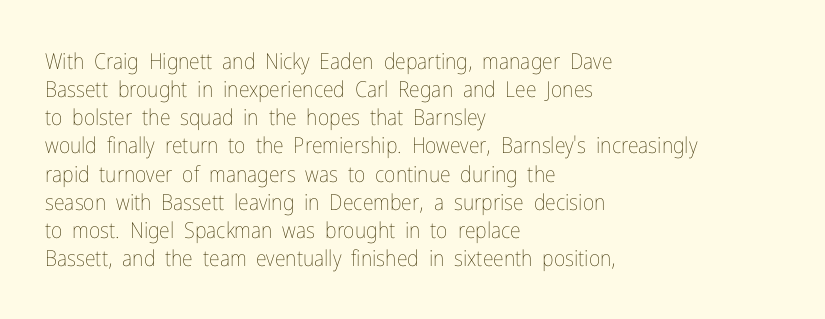
The image shows 22 px text type, upright; set left-aligned, normal line spacing (1.28x), normal letter spacing, not underlined.
